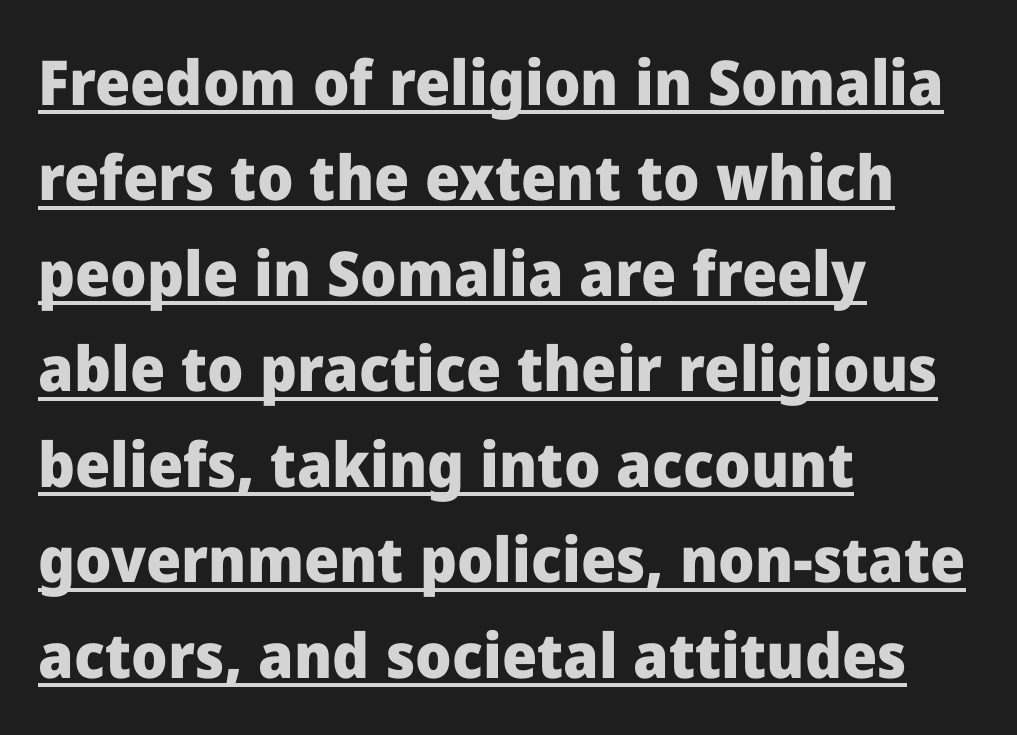
The type sits square on the baseline with zero lean. Glyph-to-glyph distance matches everyday printed text. Line beginnings align vertically; line endings do not. The rendering uses a bold face; every stroke is thick and dark.
